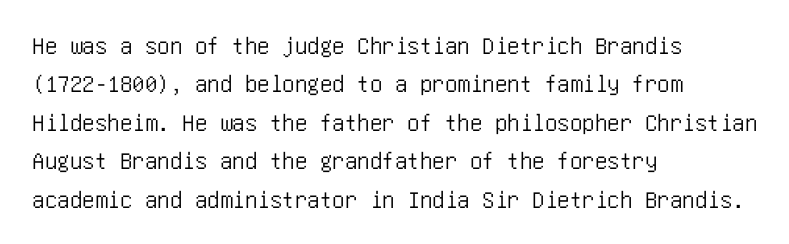
{"italic": "no", "underline": "no", "align": "left", "line_spacing": "normal", "line_spacing_ratio": 1.54, "letter_spacing": "normal", "letter_spacing_em": 0.0, "glyph_px": 25}
